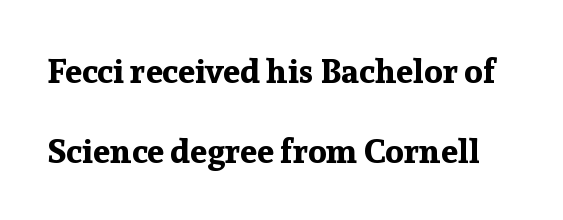
Rule under the text: the space is simply empty. Are there feet on the stems? There are — it's a serif. Standard letterfit; no display-style spreading of the glyphs. This sample has the flowing, uneven cadence of proportional lettering.
